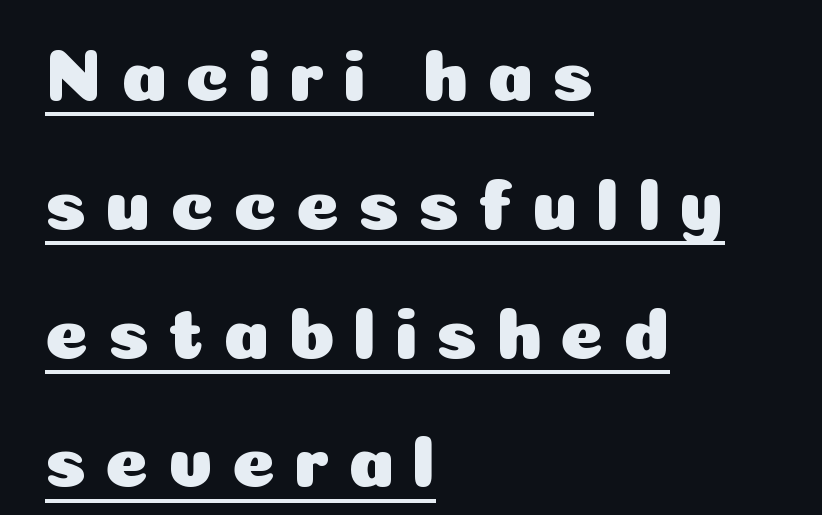
The image shows 74 px sans-serif type, upright; set left-aligned, line spacing 1.74x, unusually wide letter spacing (+0.25 em), underlined; low stroke contrast and a medium x-height.
